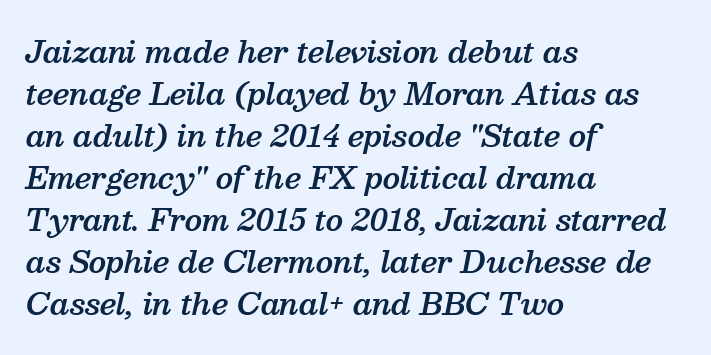
Q: Is the text bold? A: Semi-bold.
Q: Is the text italic (slanted)? A: Yes, it leans right by about 13 degrees.
Q: Is the typeface a serif or a sans-serif typeface? A: Serif.
Q: Is the text underlined? A: No.
Q: How is the paragraph aligned? A: Left-aligned.
Q: Is the spacing between letters normal or unusually wide? A: Normal.
Q: Is the spacing between lines tight, normal or loose? A: Normal.
Q: Width (condensed, normal, or wide)? A: Normal.
Q: Stroke contrast? A: Medium.
Q: x-height? A: Medium.
Q: Monospaced? A: No.
